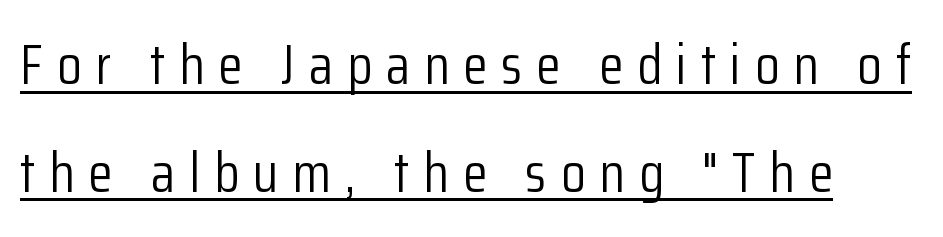
The image shows 56 px light, condensed sans-serif type, upright; set loose line spacing (1.92x), unusually wide letter spacing (+0.25 em), underlined; low stroke contrast and a medium x-height.
